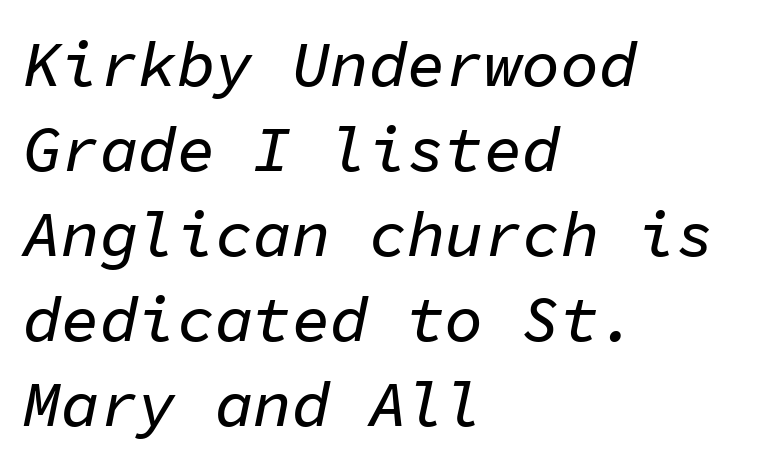
The image shows 64 px text type, italic (leaning right), monospaced; set left-aligned, normal line spacing (1.33x), normal letter spacing, not underlined; low stroke contrast and a medium x-height.
